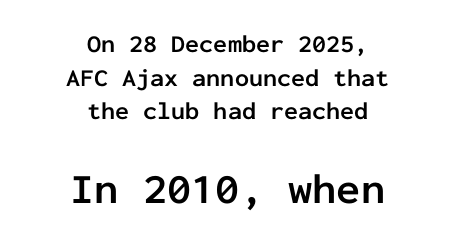
{"serif": "no", "italic": "no", "bold": "yes", "weight": "semibold", "width": "normal", "stroke_contrast": "low", "x_height": "medium", "monospaced": "yes", "underline": "no", "align": "center", "line_spacing": "normal", "line_spacing_ratio": 1.35, "letter_spacing": "normal", "letter_spacing_em": 0.0, "larger_block": "second", "size_ratio": 1.72, "glyph_px": 43}
